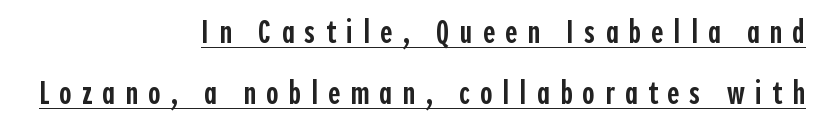
In terms of letterform style, serifs are entirely absent. The face used here is proportionally spaced, like ordinary book or web type. A somewhat darkened texture: the type is semibold rather than bold. The letters are spread apart with noticeably loose tracking. Every word sits above its own underline.
